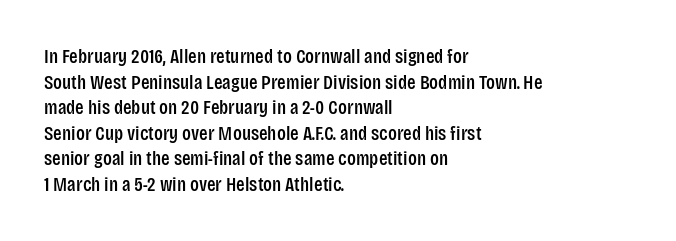
The image shows 20 px text type, upright; set left-aligned, normal line spacing (1.28x), normal letter spacing, not underlined.
